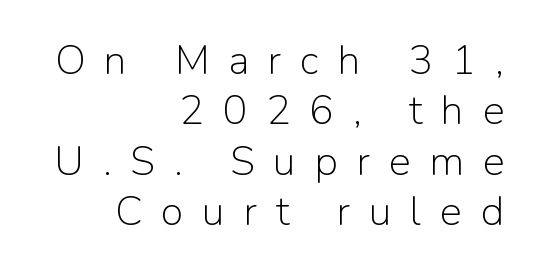
{"serif": "no", "italic": "no", "bold": "no", "weight": "light", "width": "normal", "stroke_contrast": "low", "x_height": "medium", "monospaced": "no", "underline": "no", "align": "right", "line_spacing_ratio": 1.23, "letter_spacing": "wide", "letter_spacing_em": 0.46, "glyph_px": 41}
